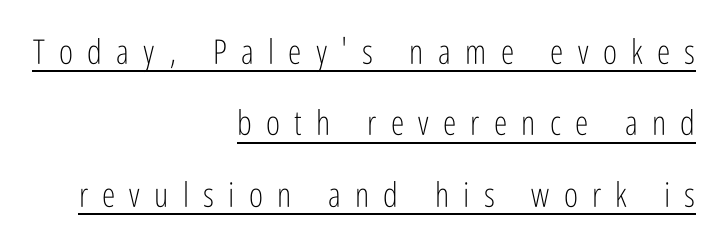
Q: Is the text bold? A: No.
Q: Is the text italic (slanted)? A: No, it is upright.
Q: Is the typeface a serif or a sans-serif typeface? A: Sans-serif.
Q: Is the text underlined? A: Yes.
Q: How is the paragraph aligned? A: Right-aligned.
Q: Is the spacing between letters normal or unusually wide? A: Unusually wide.
Q: Is the spacing between lines tight, normal or loose? A: Loose.
Q: Width (condensed, normal, or wide)? A: Condensed.
Q: Stroke contrast? A: Low.
Q: x-height? A: Medium.
Q: Monospaced? A: No.
